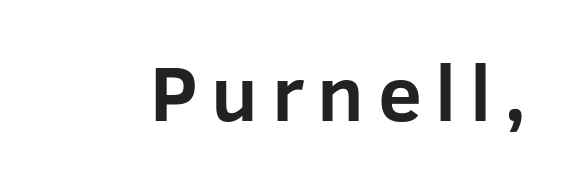
{"serif": "no", "italic": "no", "bold": "yes", "weight": "bold", "width": "normal", "stroke_contrast": "low", "x_height": "medium", "monospaced": "no", "underline": "no", "glyph_px": 79}
